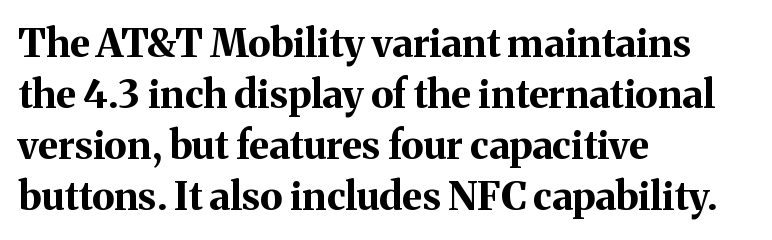
Stroke terminals: seriffed. Underlining? Definitely not there. What stands out about the letter spacing? Nothing — it is the standard amount. Does the leading feel generous? No, just average. Summary of weight: heavy, a full bold.
